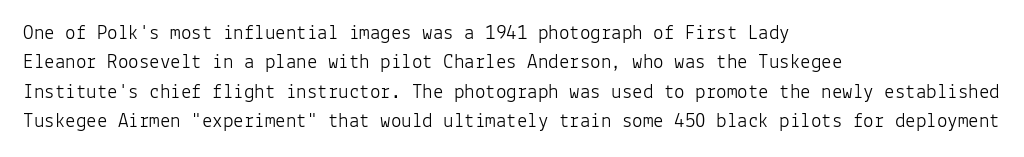
The image shows 21 px text type, upright; set left-aligned, normal line spacing (1.4x), normal letter spacing, not underlined.
